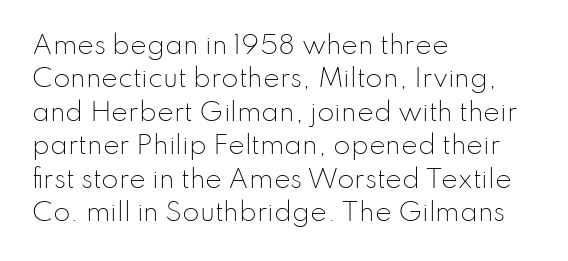
Q: Is the text bold? A: No.
Q: Is the text italic (slanted)? A: No, it is upright.
Q: Is the text underlined? A: No.
Q: How is the paragraph aligned? A: Left-aligned.
Q: Is the spacing between letters normal or unusually wide? A: Normal.
Q: Is the spacing between lines tight, normal or loose? A: Normal.
